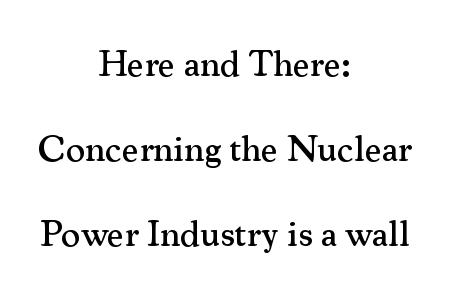
The image shows 37 px serif type, upright; set centered, loose line spacing (2.3x), normal letter spacing, not underlined; medium stroke contrast and a small x-height.
